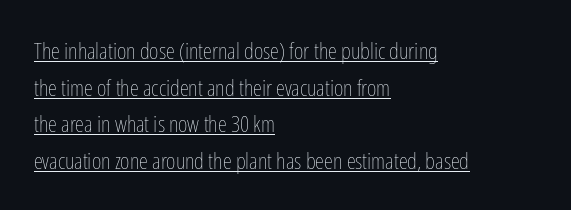
Q: Is the text bold? A: No.
Q: Is the text italic (slanted)? A: No, it is upright.
Q: Is the text underlined? A: Yes.
Q: How is the paragraph aligned? A: Left-aligned.
Q: Is the spacing between letters normal or unusually wide? A: Normal.
Q: Is the spacing between lines tight, normal or loose? A: Normal.
